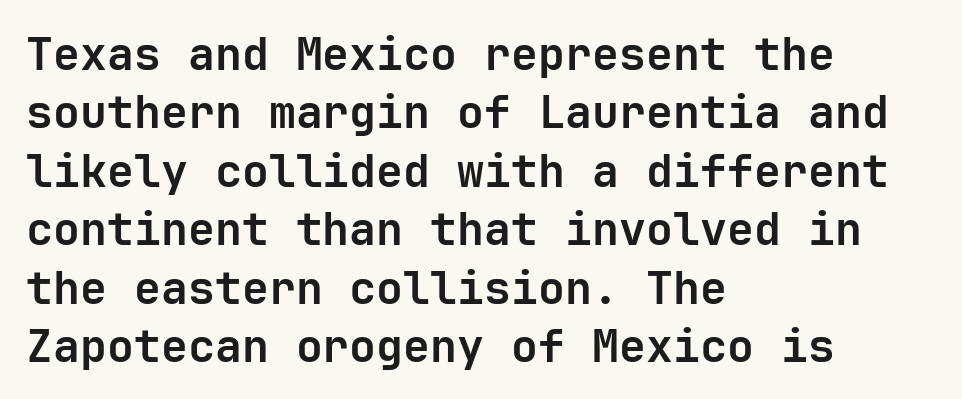
The typeface chosen for these lines omits serifs. Nope, not italic — everything's standing straight. Layout note: lines flush left. Weight check: bold — yes, fully. Look at the tracking — it's just the regular setting, nothing added. Only glyphs here, with clear space below each row.
